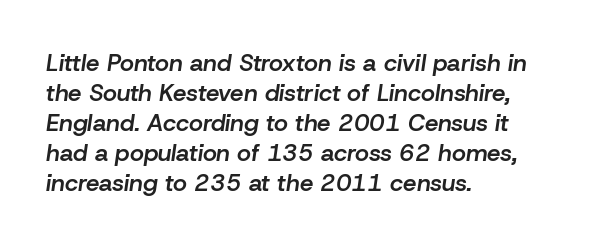
Standard letterfit; no display-style spreading of the glyphs. Any mark beneath the type? The region is blank. Reading down the block, your eye returns to a fixed left position each line. Each new line begins a customary step beneath the previous one. What weight is shown? A semibold, between regular and bold. The rendering applies a slant to the glyphs.
